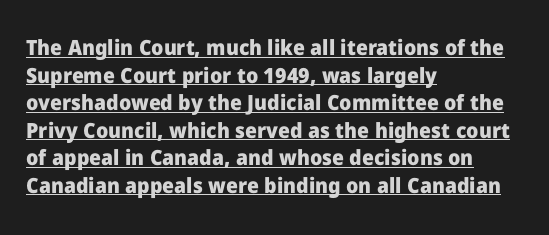
Q: Is the text bold? A: Yes.
Q: Is the text italic (slanted)? A: No, it is upright.
Q: Is the text underlined? A: Yes.
Q: How is the paragraph aligned? A: Left-aligned.
Q: Is the spacing between letters normal or unusually wide? A: Normal.
Q: Is the spacing between lines tight, normal or loose? A: Normal.
